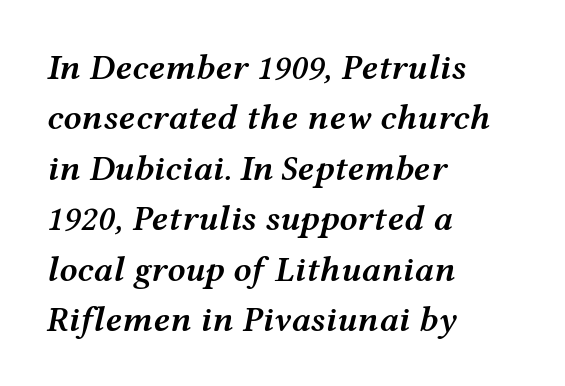
{"italic": "yes", "lean": "right", "slant_degrees": 12, "bold": "semi", "weight": "semibold", "width": "wide", "stroke_contrast": "medium", "x_height": "medium", "monospaced": "no", "underline": "no", "align": "left", "line_spacing": "normal", "line_spacing_ratio": 1.4, "letter_spacing": "normal", "letter_spacing_em": 0.0, "glyph_px": 36}
